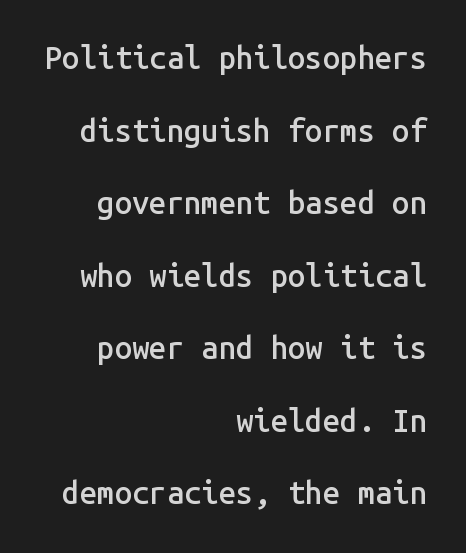
The image shows 31 px semibold sans-serif type, upright, monospaced; set right-aligned, loose line spacing (2.34x), normal letter spacing, not underlined; low stroke contrast and a medium x-height.
